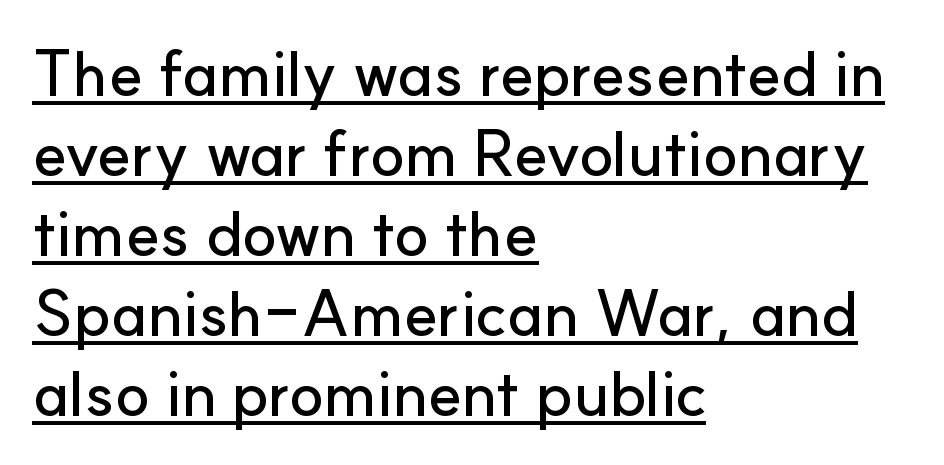
Q: Is the text italic (slanted)? A: No, it is upright.
Q: Is the typeface a serif or a sans-serif typeface? A: Sans-serif.
Q: Is the text underlined? A: Yes.
Q: How is the paragraph aligned? A: Left-aligned.
Q: Is the spacing between letters normal or unusually wide? A: Normal.
Q: Is the spacing between lines tight, normal or loose? A: Normal.
Q: Width (condensed, normal, or wide)? A: Normal.
Q: Stroke contrast? A: Low.
Q: x-height? A: Small.
Q: Monospaced? A: No.
